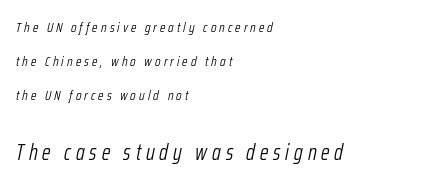
{"italic": "yes", "lean": "right", "slant_degrees": 12, "bold": "no", "underline": "no", "align": "left", "line_spacing": "loose", "line_spacing_ratio": 2.42, "letter_spacing": "wide", "letter_spacing_em": 0.22, "larger_block": "second", "size_ratio": 1.57, "glyph_px": 22}
